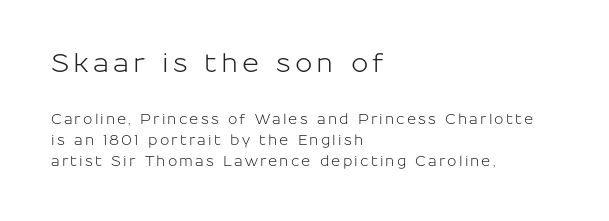
{"italic": "no", "underline": "no", "align": "left", "line_spacing": "normal", "line_spacing_ratio": 1.53, "larger_block": "first", "size_ratio": 1.86, "glyph_px": 26}
